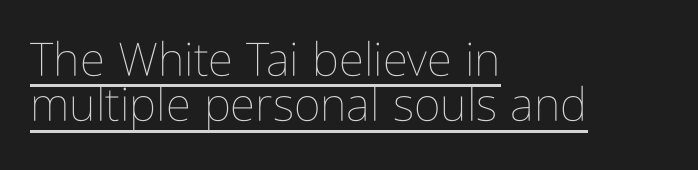
The image shows 46 px thin, condensed type, upright; set left-aligned, tight line spacing (0.98x), normal letter spacing, underlined; low stroke contrast and a medium x-height.
